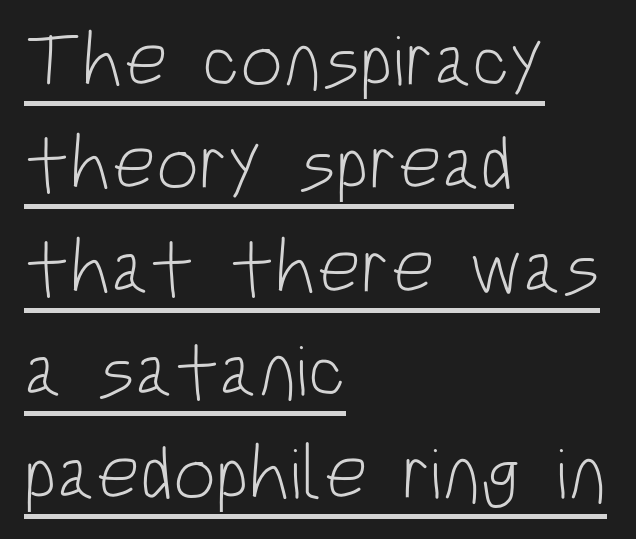
{"serif": "no", "italic": "no", "bold": "no", "weight": "light", "width": "condensed", "stroke_contrast": "low", "x_height": "large", "monospaced": "no", "underline": "yes", "align": "left", "line_spacing": "normal", "line_spacing_ratio": 1.36, "letter_spacing": "normal", "letter_spacing_em": 0.0, "glyph_px": 76}
